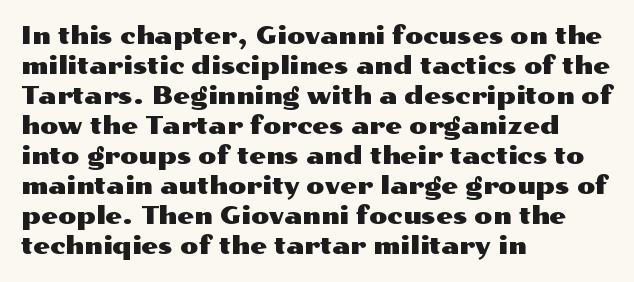
{"italic": "no", "underline": "no", "align": "left", "line_spacing": "normal", "line_spacing_ratio": 1.25, "letter_spacing": "normal", "letter_spacing_em": 0.0, "glyph_px": 24}
